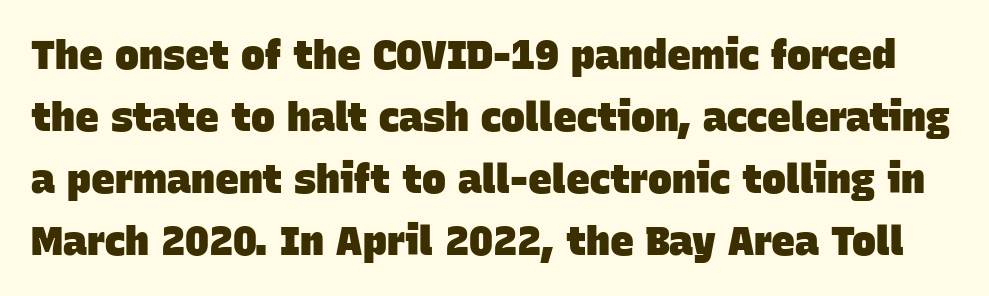
The image shows 40 px heavy sans-serif type; set normal line spacing (1.55x), normal letter spacing, not underlined; low stroke contrast and a large x-height.
